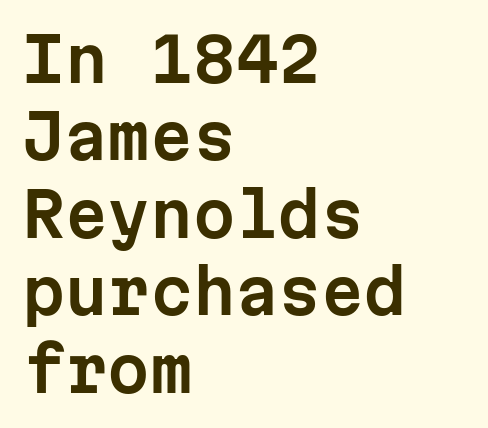
Every row of glyphs begins at an identical x-position on the left. The words here are not underlined. Standard letterfit; no display-style spreading of the glyphs. One glance says typical: line gaps are just what's usual. These lines are rendered in a fixed-pitch font. If you drew a line through each stem, it would be perfectly vertical.
